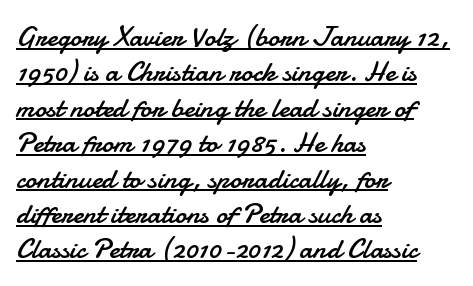
The image shows 29 px regular-weight sans-serif type; set left-aligned, line spacing 1.22x, normal letter spacing, underlined; low stroke contrast and a small x-height.
